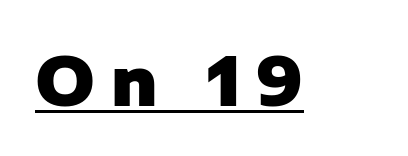
Do the letters lean? They stand straight. Is this a fixed-width face? No — the glyphs have proportional, varying widths. What weight is shown? A full bold with thick strokes. Students, observe the line beneath the letters — that is underlining. Regarding serifs, this sample does without them.
